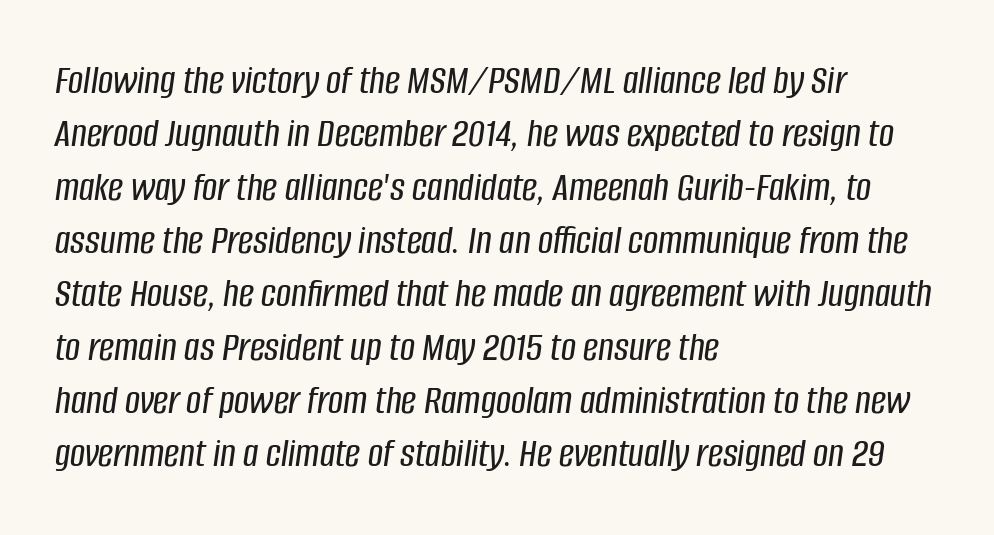
Successive baselines arrive at the customary interval. Alignment: flush left. This sample has the flowing, uneven cadence of proportional lettering. The specimen reads as italic at a glance. The strip under each line holds only bare page. Between one letter and the next there's only the usual sliver of space.
